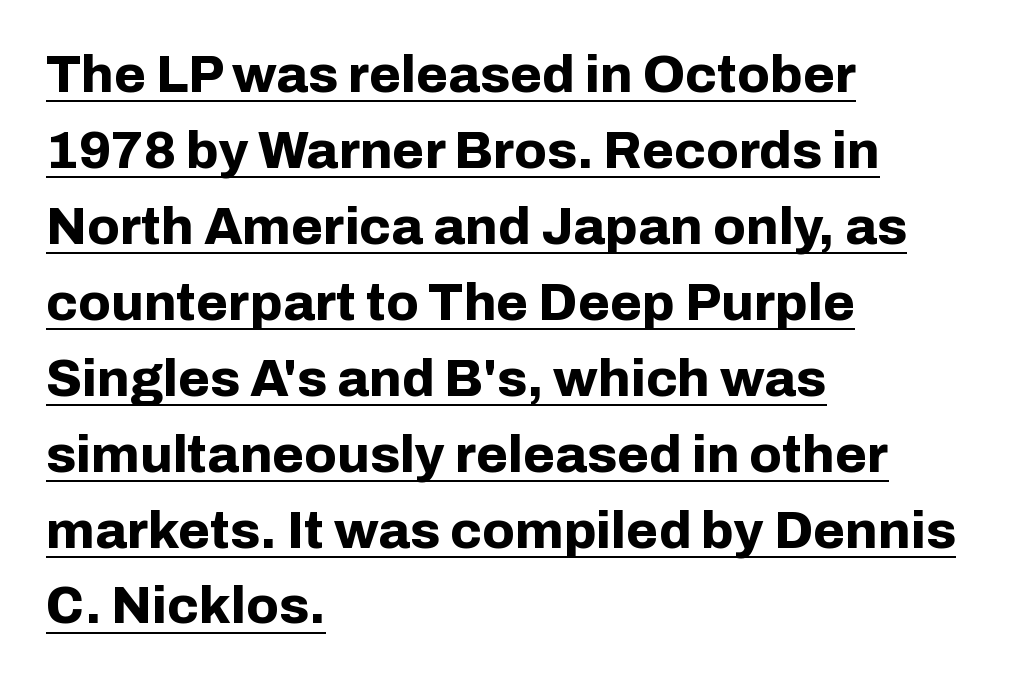
A full-strength bold gives these letters their thick strokes. Inter-character spacing is left at the font's built-in metrics. This sample is left-justified, so line endings fall wherever the words run out. In designer terms, the underline attribute is active on this setting. What kind of face is this? One without serifs — a sans.
